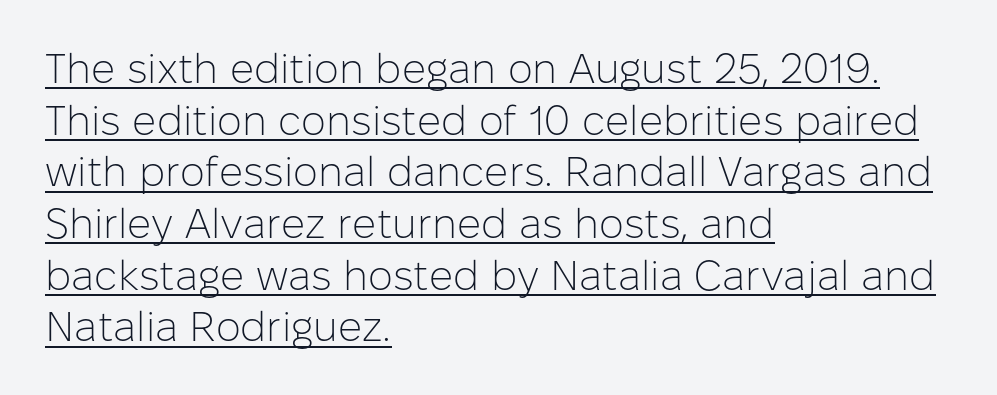
The image shows 42 px light sans-serif type, upright; set left-aligned, line spacing 1.23x, normal letter spacing, underlined; low stroke contrast and a medium x-height.
